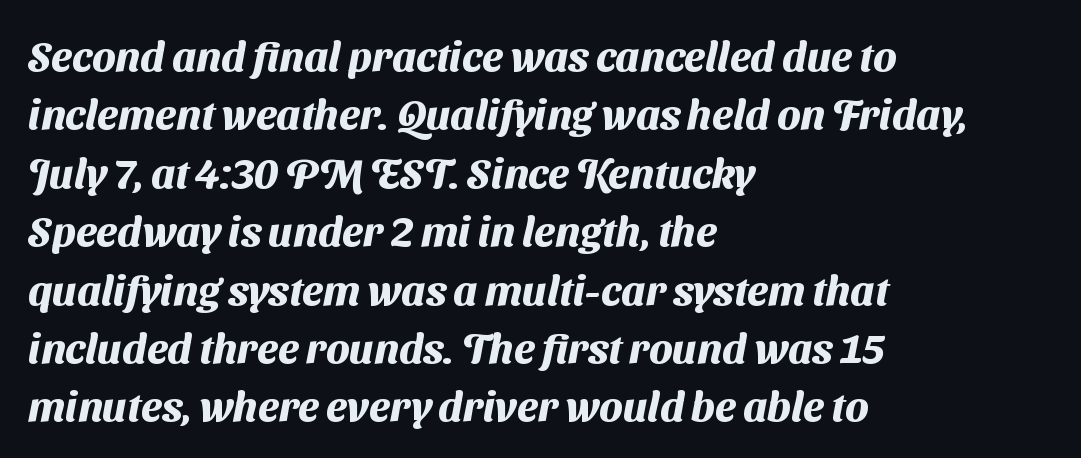
Any mark beneath the type? The region is blank. A student would call this left alignment; a typographer would say flush left, rag right. Short note: letters normally spaced. This rendering employs a face without finishing strokes, i.e., a sans-serif. The letters advance in unequal steps, a hallmark of proportional type. What's the leading like? Ordinary, nothing unusual.
